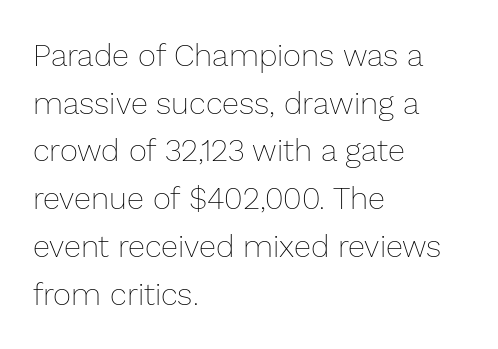
Q: Is the text bold? A: No.
Q: Is the text italic (slanted)? A: No, it is upright.
Q: Is the text underlined? A: No.
Q: How is the paragraph aligned? A: Left-aligned.
Q: Is the spacing between letters normal or unusually wide? A: Normal.
Q: Is the spacing between lines tight, normal or loose? A: Normal.
Q: Width (condensed, normal, or wide)? A: Normal.
Q: Stroke contrast? A: Low.
Q: x-height? A: Medium.
Q: Monospaced? A: No.
